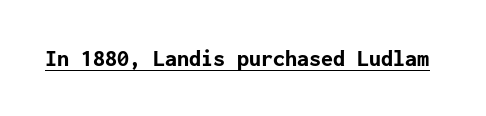
{"italic": "no", "bold": "yes", "underline": "yes", "letter_spacing": "normal", "letter_spacing_em": 0.0, "glyph_px": 24}
